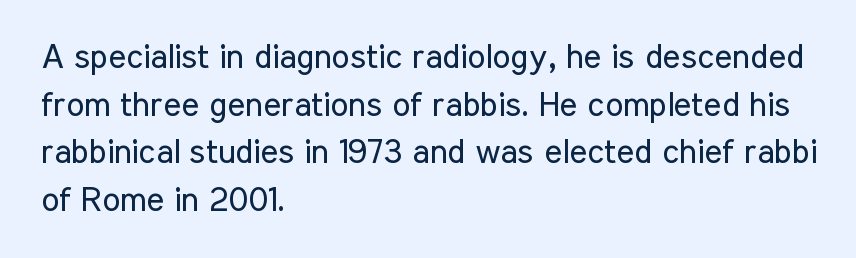
The image shows 34 px regular-weight, condensed sans-serif type, upright; set left-aligned, normal line spacing (1.4x), normal letter spacing, not underlined; low stroke contrast and a medium x-height.
